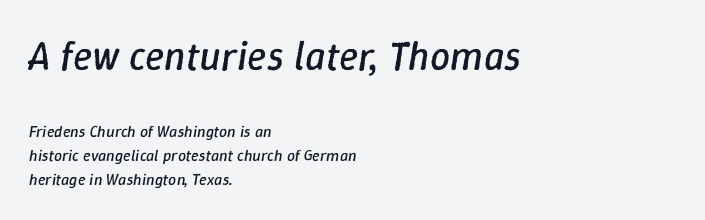
Q: Is the text bold? A: No.
Q: Is the text italic (slanted)? A: Yes, it leans right by about 9 degrees.
Q: Is the text underlined? A: No.
Q: How is the paragraph aligned? A: Left-aligned.
Q: Is the spacing between letters normal or unusually wide? A: Normal.
Q: Is the spacing between lines tight, normal or loose? A: Normal.
Q: Which block of text is set in a larger size, the first (top) or the second (bottom)? A: The first (top) one.
Q: Width (condensed, normal, or wide)? A: Normal.
Q: Stroke contrast? A: Low.
Q: x-height? A: Medium.
Q: Monospaced? A: No.
